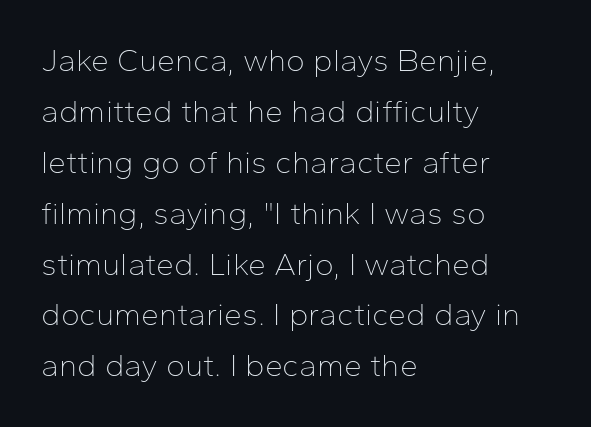
Q: Is the text bold? A: No.
Q: Is the text italic (slanted)? A: No, it is upright.
Q: Is the typeface a serif or a sans-serif typeface? A: Sans-serif.
Q: Is the text underlined? A: No.
Q: How is the paragraph aligned? A: Left-aligned.
Q: Is the spacing between letters normal or unusually wide? A: Normal.
Q: Is the spacing between lines tight, normal or loose? A: Normal.
Q: Width (condensed, normal, or wide)? A: Normal.
Q: Stroke contrast? A: Low.
Q: x-height? A: Medium.
Q: Monospaced? A: No.
